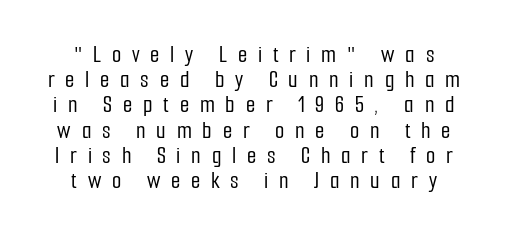
The image shows 24 px text type, upright; set tight line spacing (1.05x), unusually wide letter spacing (+0.45 em), not underlined.
